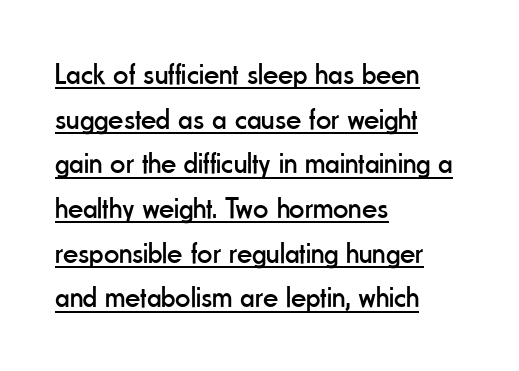
The image shows 30 px regular-weight, condensed sans-serif type, upright; set left-aligned, normal line spacing (1.49x), normal letter spacing, underlined; low stroke contrast and a small x-height.
